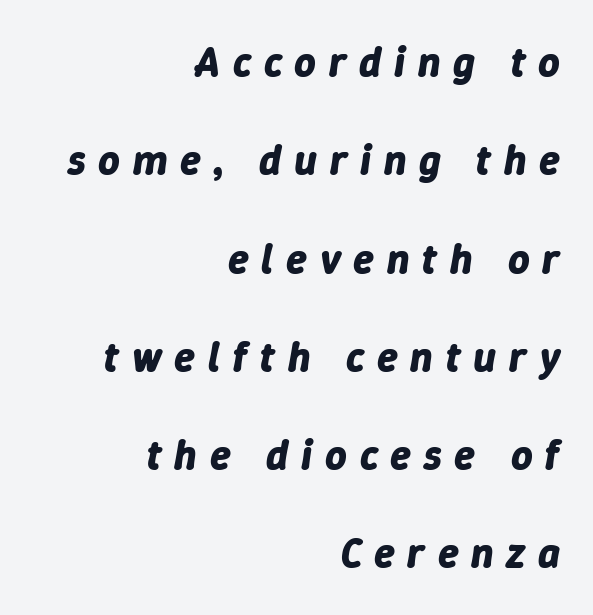
The image shows 42 px bold type, italic (leaning right); set right-aligned, loose line spacing (2.34x), unusually wide letter spacing (+0.3 em), not underlined; low stroke contrast and a medium x-height.
